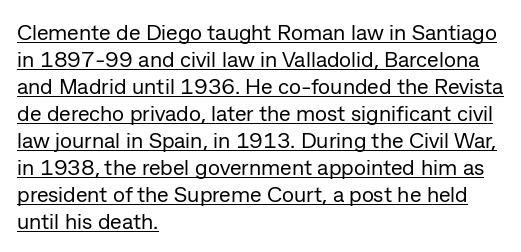
The image shows 22 px text type, upright; set left-aligned, line spacing 1.23x, normal letter spacing, underlined.
